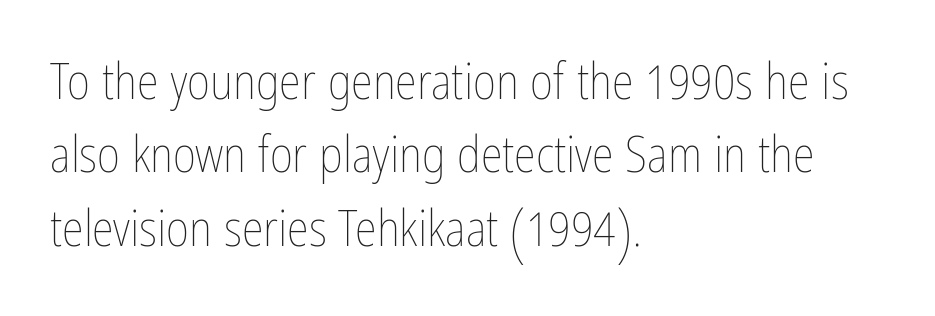
{"italic": "no", "bold": "no", "weight": "thin", "width": "condensed", "stroke_contrast": "low", "x_height": "medium", "monospaced": "no", "underline": "no", "align": "left", "line_spacing": "normal", "line_spacing_ratio": 1.47, "letter_spacing": "normal", "letter_spacing_em": 0.0, "glyph_px": 50}
